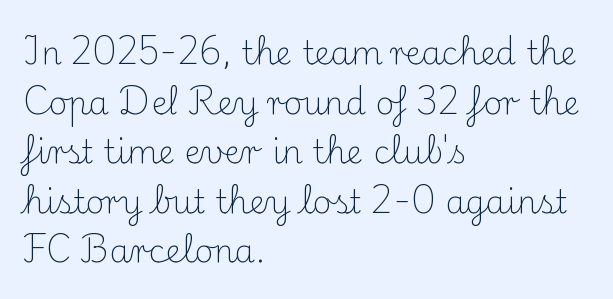
Q: Is the text bold? A: No.
Q: Is the text italic (slanted)? A: No, it is upright.
Q: Is the typeface a serif or a sans-serif typeface? A: Serif.
Q: Is the text underlined? A: No.
Q: How is the paragraph aligned? A: Left-aligned.
Q: Is the spacing between letters normal or unusually wide? A: Normal.
Q: Is the spacing between lines tight, normal or loose? A: Normal.
Q: Width (condensed, normal, or wide)? A: Normal.
Q: Stroke contrast? A: Medium.
Q: x-height? A: Small.
Q: Monospaced? A: No.
